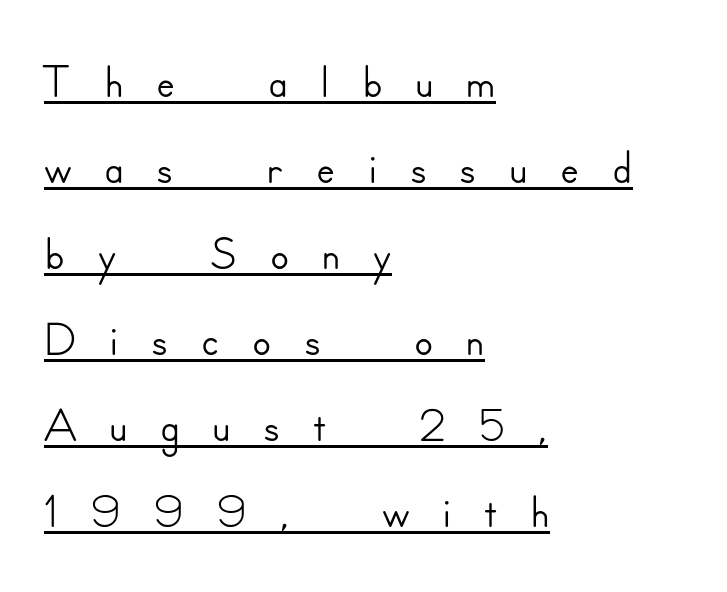
Q: Is the text italic (slanted)? A: No, it is upright.
Q: Is the typeface a serif or a sans-serif typeface? A: Sans-serif.
Q: Is the text underlined? A: Yes.
Q: How is the paragraph aligned? A: Left-aligned.
Q: Is the spacing between letters normal or unusually wide? A: Unusually wide.
Q: Width (condensed, normal, or wide)? A: Normal.
Q: Stroke contrast? A: Low.
Q: x-height? A: Small.
Q: Monospaced? A: No.
